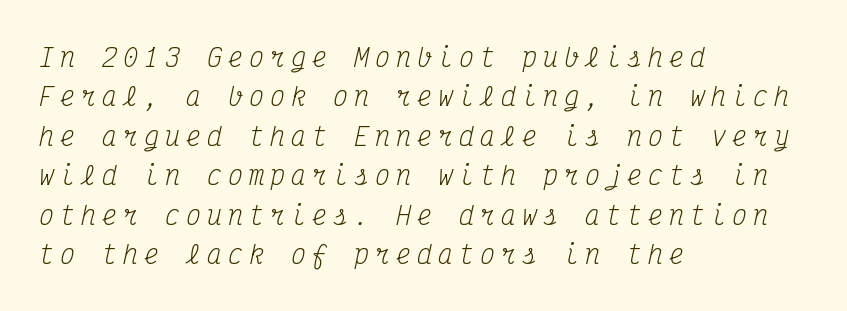
The image shows 25 px text type, italic (leaning right); set left-aligned, normal line spacing (1.58x), unusually wide letter spacing (+0.24 em), not underlined.
